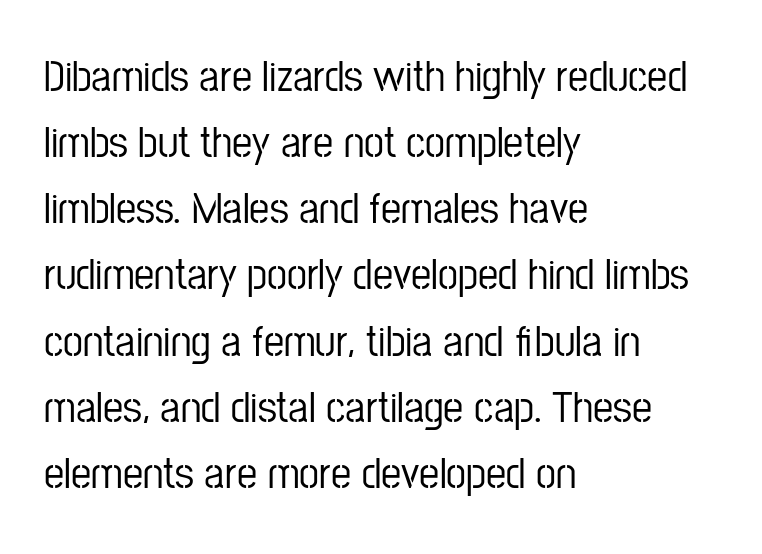
Q: Is the text italic (slanted)? A: No, it is upright.
Q: Is the typeface a serif or a sans-serif typeface? A: Sans-serif.
Q: Is the text underlined? A: No.
Q: How is the paragraph aligned? A: Left-aligned.
Q: Is the spacing between letters normal or unusually wide? A: Normal.
Q: Is the spacing between lines tight, normal or loose? A: Normal.
Q: Width (condensed, normal, or wide)? A: Condensed.
Q: Stroke contrast? A: Low.
Q: x-height? A: Medium.
Q: Monospaced? A: No.
